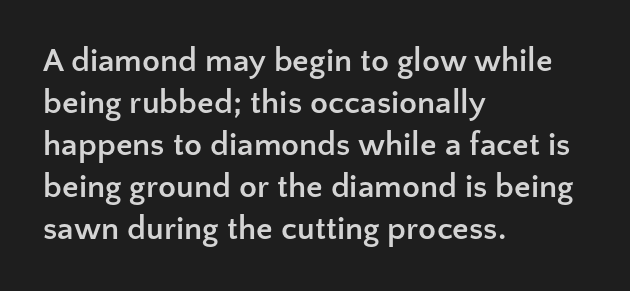
Q: Is the text bold? A: Yes.
Q: Is the text italic (slanted)? A: No, it is upright.
Q: Is the typeface a serif or a sans-serif typeface? A: Sans-serif.
Q: Is the text underlined? A: No.
Q: How is the paragraph aligned? A: Left-aligned.
Q: Is the spacing between letters normal or unusually wide? A: Normal.
Q: Is the spacing between lines tight, normal or loose? A: Normal.
Q: Width (condensed, normal, or wide)? A: Normal.
Q: Stroke contrast? A: Low.
Q: x-height? A: Medium.
Q: Monospaced? A: No.
